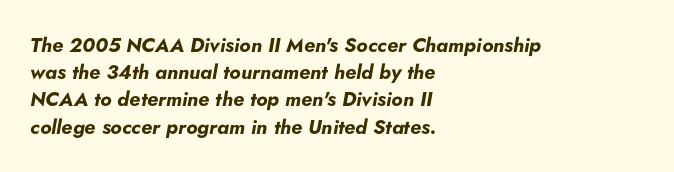
{"italic": "yes", "lean": "right", "slant_degrees": 5, "bold": "yes", "underline": "no", "align": "left", "line_spacing": "normal", "line_spacing_ratio": 1.36, "letter_spacing": "normal", "letter_spacing_em": 0.0, "glyph_px": 20}
